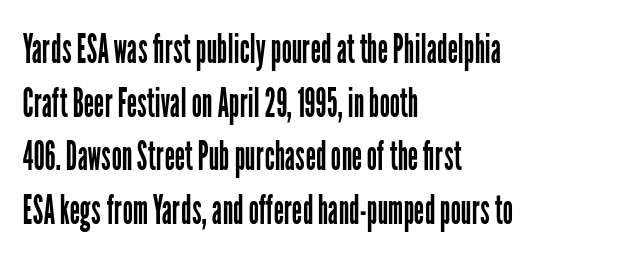
Caption: face not bold, strokes unweighted. Students, note that the glyphs here touch the page at normal intervals. Each letter's strokes conclude bluntly, with no projecting serifs. Character widths vary here, with narrow letters taking less room than wide ones. Unlike italic type, these characters show no tilt at all.
